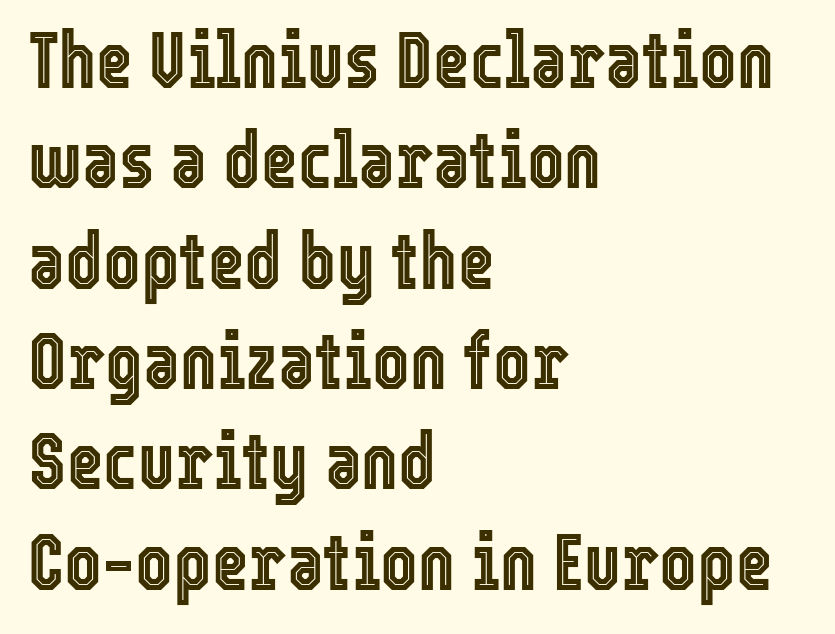
Q: Is the text italic (slanted)? A: No, it is upright.
Q: Is the text underlined? A: No.
Q: How is the paragraph aligned? A: Left-aligned.
Q: Is the spacing between letters normal or unusually wide? A: Normal.
Q: Is the spacing between lines tight, normal or loose? A: Normal.
Q: Width (condensed, normal, or wide)? A: Condensed.
Q: x-height? A: Medium.
Q: Monospaced? A: No.
